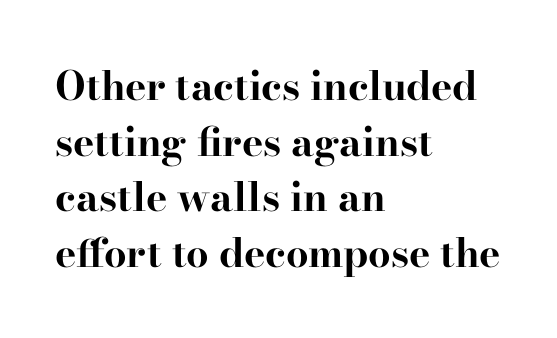
{"serif": "yes", "italic": "no", "bold": "yes", "weight": "bold", "width": "wide", "stroke_contrast": "high", "x_height": "small", "monospaced": "no", "underline": "no", "align": "left", "line_spacing": "normal", "line_spacing_ratio": 1.39, "letter_spacing": "normal", "letter_spacing_em": 0.0, "glyph_px": 40}
